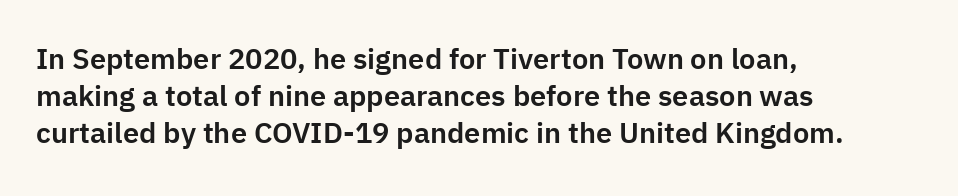
Has an underline been added? It has not. Is the letter spacing exaggerated? No — it looks like the ordinary default. Is this a fixed-width face? No — the glyphs have proportional, varying widths. It's the straight-up-and-down kind of type. Horizontally, the lines are justified to the leading edge only.
